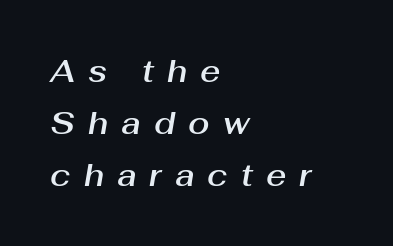
Q: Is the text italic (slanted)? A: Yes, it leans right by about 10 degrees.
Q: Is the text underlined? A: No.
Q: How is the paragraph aligned? A: Left-aligned.
Q: Is the spacing between letters normal or unusually wide? A: Unusually wide.
Q: Is the spacing between lines tight, normal or loose? A: Normal.
Q: Width (condensed, normal, or wide)? A: Normal.
Q: Stroke contrast? A: Medium.
Q: x-height? A: Medium.
Q: Monospaced? A: No.
